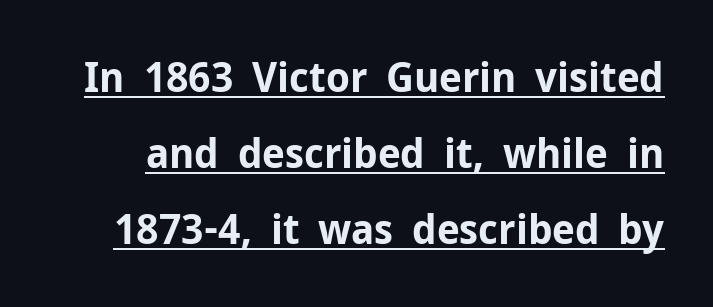
{"serif": "no", "italic": "no", "bold": "yes", "weight": "bold", "width": "normal", "stroke_contrast": "low", "x_height": "medium", "monospaced": "no", "underline": "yes", "line_spacing_ratio": 1.81, "letter_spacing": "normal", "letter_spacing_em": 0.0, "glyph_px": 42}
